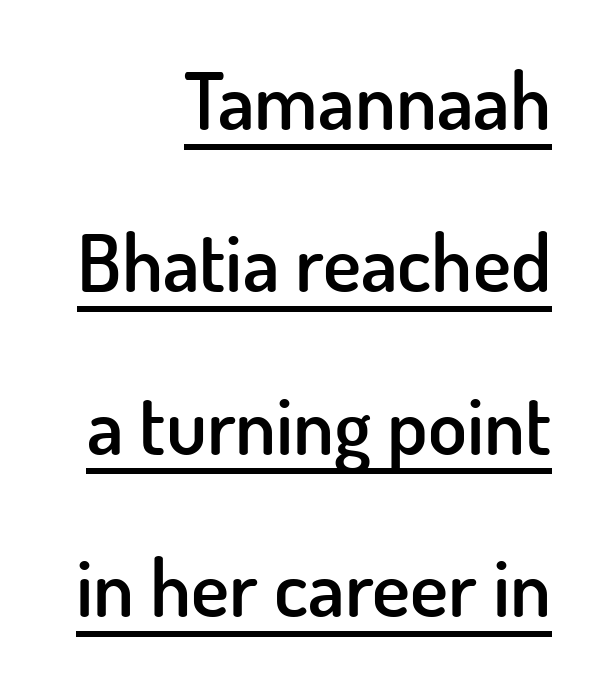
The image shows 80 px semibold sans-serif type, upright; set right-aligned, loose line spacing (2.03x), normal letter spacing, underlined; low stroke contrast and a small x-height.
